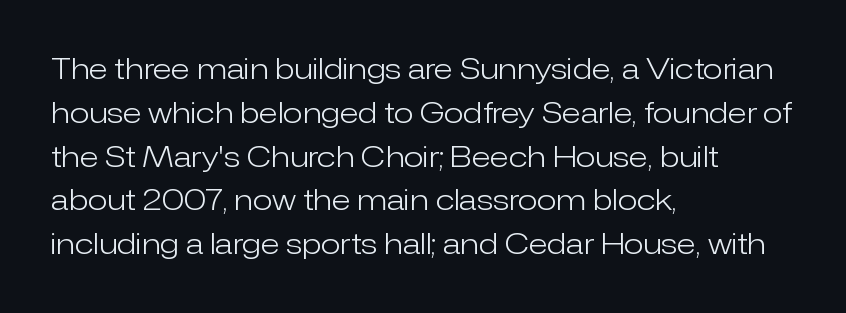
{"serif": "no", "italic": "no", "bold": "no", "weight": "light", "width": "normal", "stroke_contrast": "low", "x_height": "medium", "monospaced": "no", "underline": "no", "align": "left", "line_spacing": "normal", "line_spacing_ratio": 1.51, "letter_spacing": "normal", "letter_spacing_em": 0.0, "glyph_px": 29}
